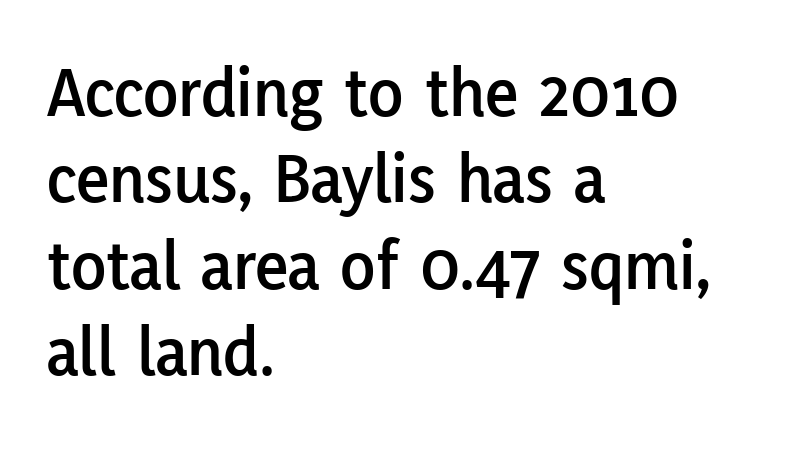
The image shows 72 px sans-serif type, upright; set left-aligned, line spacing 1.2x, normal letter spacing, not underlined; low stroke contrast and a medium x-height.
